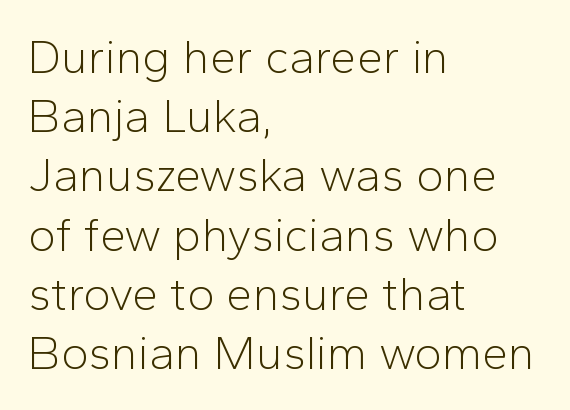
Q: Is the text bold? A: No.
Q: Is the text italic (slanted)? A: No, it is upright.
Q: Is the typeface a serif or a sans-serif typeface? A: Sans-serif.
Q: Is the text underlined? A: No.
Q: How is the paragraph aligned? A: Left-aligned.
Q: Is the spacing between letters normal or unusually wide? A: Normal.
Q: Is the spacing between lines tight, normal or loose? A: Normal.
Q: Width (condensed, normal, or wide)? A: Normal.
Q: Stroke contrast? A: Low.
Q: x-height? A: Medium.
Q: Monospaced? A: No.
